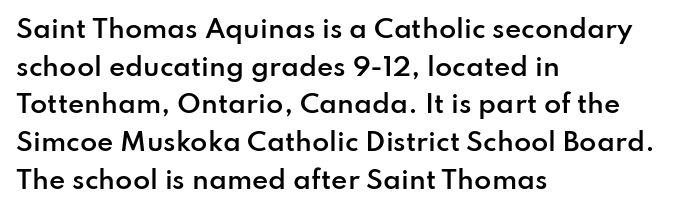
The foot of each line stays bare and open. Horizontal bands of white between lines are of average thickness. A fair bit of extra ink — the face is semibold, not bold. Where is the straight margin? On the left.
